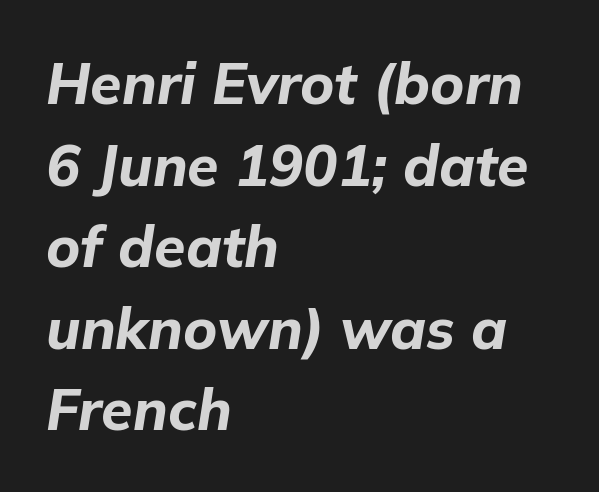
{"italic": "yes", "lean": "right", "slant_degrees": 9, "bold": "yes", "weight": "bold", "width": "normal", "stroke_contrast": "low", "x_height": "medium", "monospaced": "no", "underline": "no", "align": "left", "line_spacing": "normal", "line_spacing_ratio": 1.43, "letter_spacing": "normal", "letter_spacing_em": 0.0, "glyph_px": 57}
